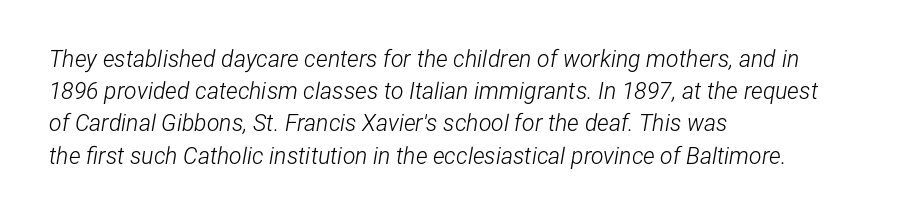
A normal amount of white space separates one row of letters from the next. The strokes carry an ordinary text weight at most. A student would call this left alignment; a typographer would say flush left, rag right. The area under the type is left untouched. Letter spacing: default.
